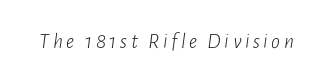
The image shows 22 px text type, italic (leaning right); set not underlined.
